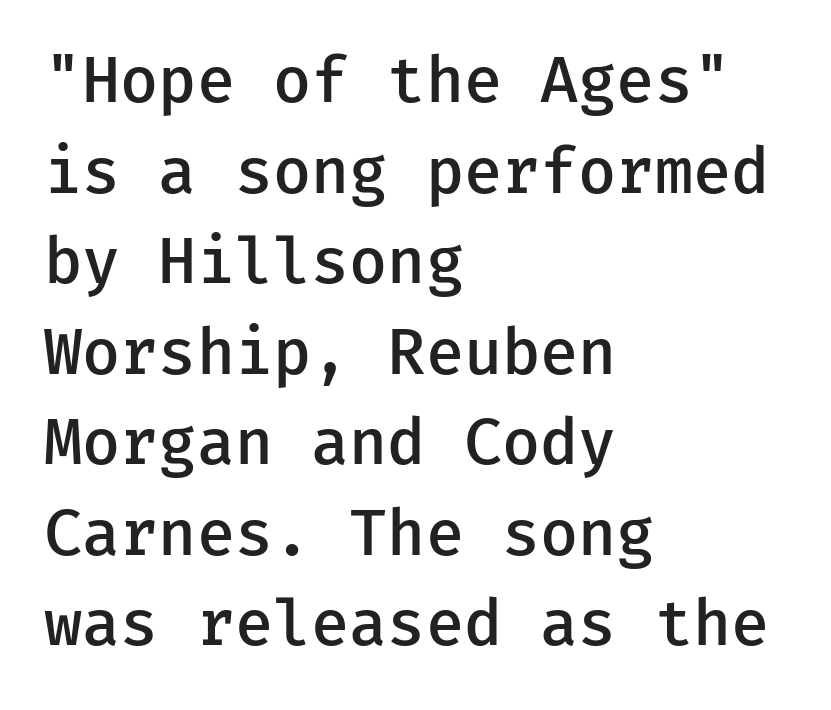
The image shows 62 px semibold sans-serif type, upright; set left-aligned, normal line spacing (1.46x), normal letter spacing, not underlined; low stroke contrast and a medium x-height.
